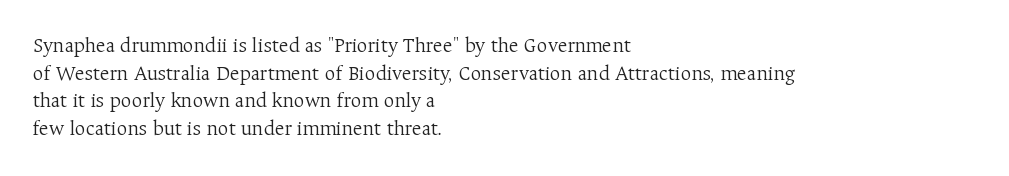
{"italic": "no", "bold": "no", "underline": "no", "align": "left", "line_spacing": "normal", "line_spacing_ratio": 1.32, "letter_spacing": "normal", "letter_spacing_em": 0.0, "glyph_px": 21}
